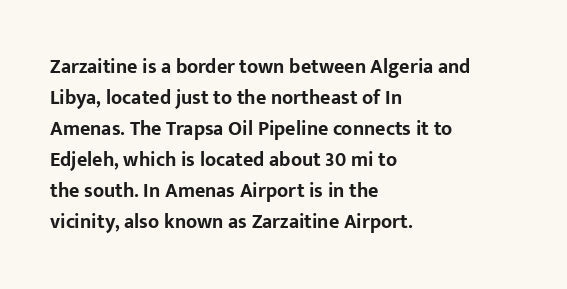
The image shows 20 px bold type, upright; set left-aligned, normal line spacing (1.55x), normal letter spacing, not underlined.
